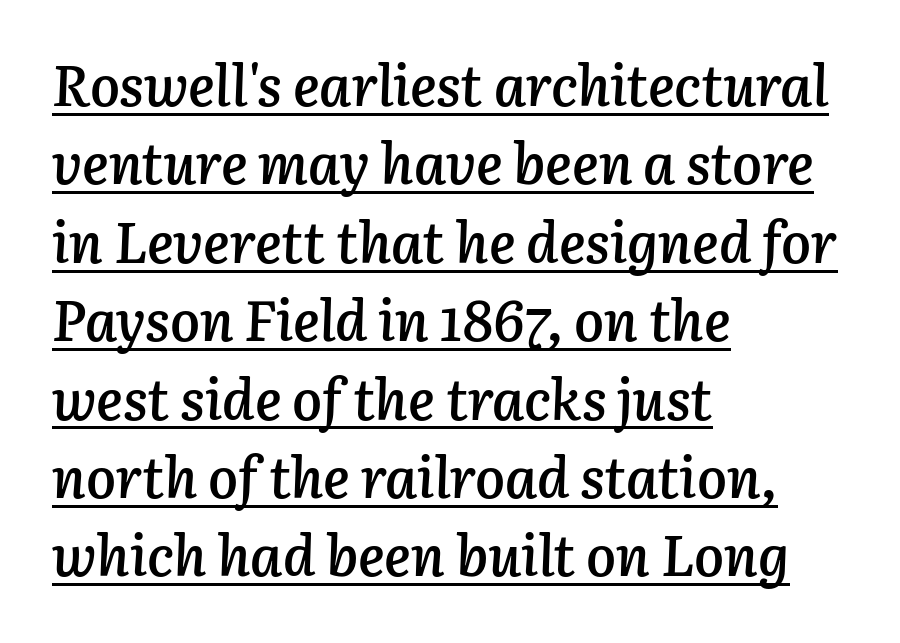
The face used here appears with an underline applied. What weight is shown? A semibold, between regular and bold. A classic flush-left, rag-right setting is used for this passage. Tracking value appears to be zero — textbook default spacing.
